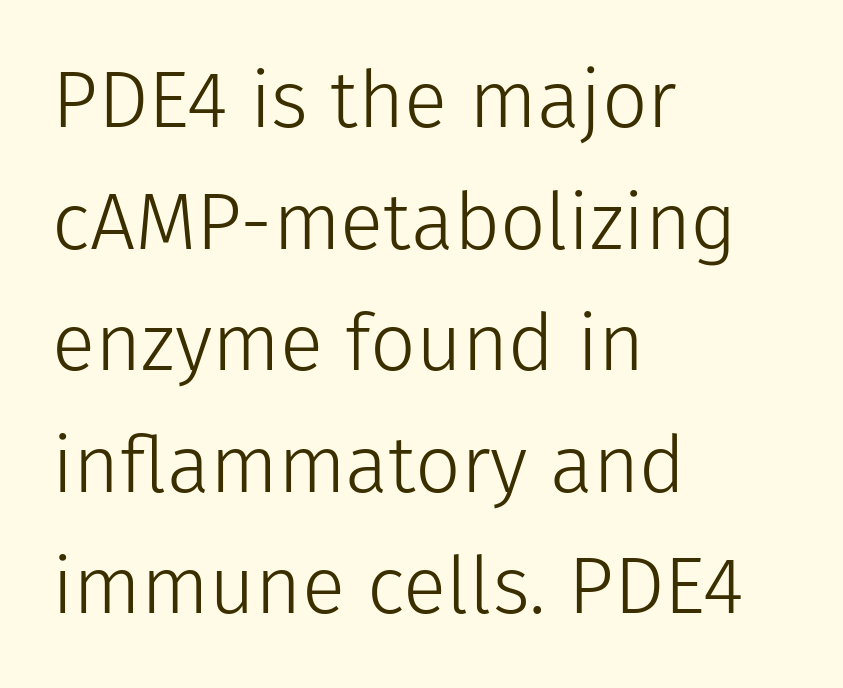
Q: Is the text bold? A: No.
Q: Is the text italic (slanted)? A: No, it is upright.
Q: Is the typeface a serif or a sans-serif typeface? A: Sans-serif.
Q: Is the text underlined? A: No.
Q: How is the paragraph aligned? A: Left-aligned.
Q: Is the spacing between letters normal or unusually wide? A: Normal.
Q: Is the spacing between lines tight, normal or loose? A: Normal.
Q: Width (condensed, normal, or wide)? A: Normal.
Q: Stroke contrast? A: Low.
Q: x-height? A: Medium.
Q: Monospaced? A: No.
